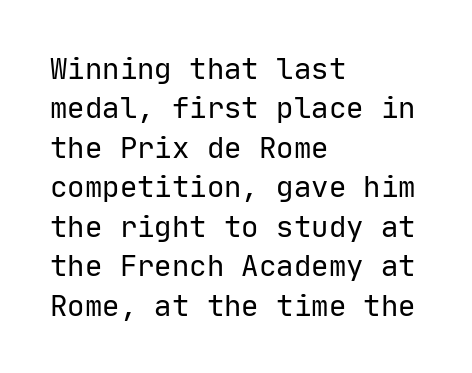
Q: Is the text bold? A: No.
Q: Is the text italic (slanted)? A: No, it is upright.
Q: Is the typeface a serif or a sans-serif typeface? A: Sans-serif.
Q: Is the text underlined? A: No.
Q: How is the paragraph aligned? A: Left-aligned.
Q: Is the spacing between letters normal or unusually wide? A: Normal.
Q: Is the spacing between lines tight, normal or loose? A: Normal.
Q: Width (condensed, normal, or wide)? A: Normal.
Q: Stroke contrast? A: Low.
Q: x-height? A: Medium.
Q: Monospaced? A: Yes.
